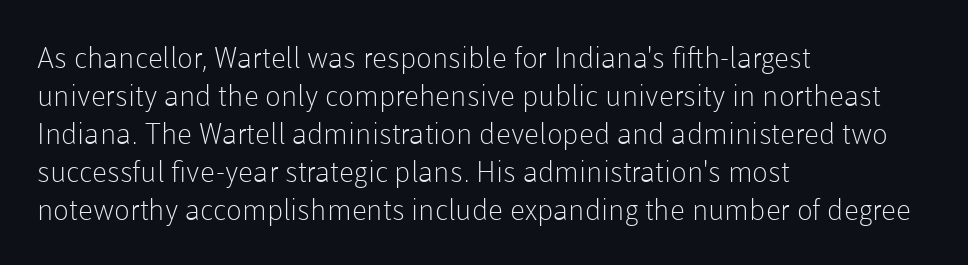
Q: Is the text bold? A: No.
Q: Is the text italic (slanted)? A: No, it is upright.
Q: Is the typeface a serif or a sans-serif typeface? A: Sans-serif.
Q: Is the text underlined? A: No.
Q: How is the paragraph aligned? A: Left-aligned.
Q: Is the spacing between letters normal or unusually wide? A: Normal.
Q: Is the spacing between lines tight, normal or loose? A: Normal.
Q: Width (condensed, normal, or wide)? A: Normal.
Q: Stroke contrast? A: Low.
Q: x-height? A: Medium.
Q: Monospaced? A: No.
